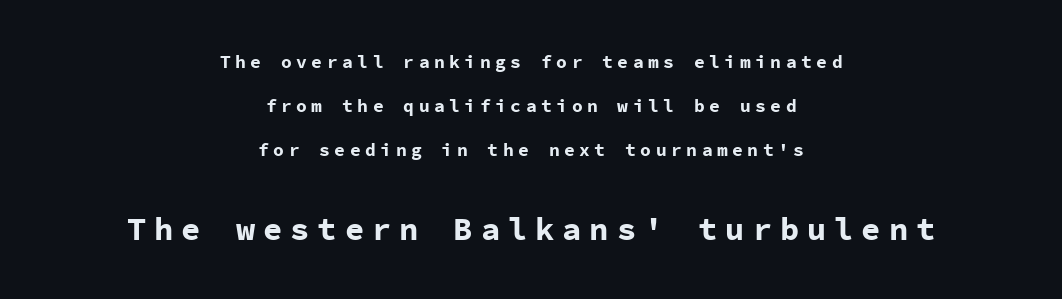
{"serif": "no", "italic": "no", "bold": "yes", "weight": "bold", "width": "normal", "stroke_contrast": "low", "x_height": "medium", "monospaced": "yes", "underline": "no", "align": "center", "line_spacing": "loose", "line_spacing_ratio": 2.45, "letter_spacing": "wide", "letter_spacing_em": 0.25, "larger_block": "second", "size_ratio": 1.78, "glyph_px": 32}
